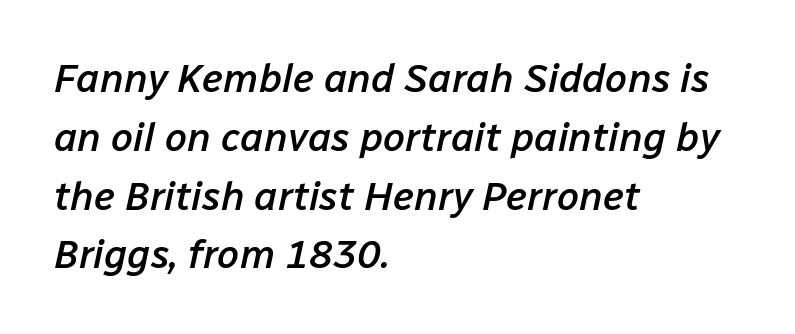
{"italic": "yes", "lean": "right", "slant_degrees": 12, "bold": "semi", "weight": "semibold", "width": "normal", "stroke_contrast": "low", "x_height": "medium", "monospaced": "no", "underline": "no", "align": "left", "line_spacing": "normal", "line_spacing_ratio": 1.47, "letter_spacing": "normal", "letter_spacing_em": 0.0, "glyph_px": 40}
